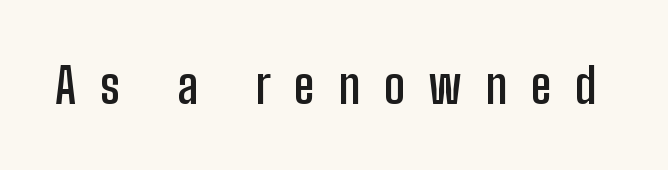
Short note: letters widely spaced. This is sans-serif lettering, the kind often seen on screens and signage. The letters advance in unequal steps, a hallmark of proportional type. Ascenders rise straight up at ninety degrees. The passage shown is not underscored anywhere.
